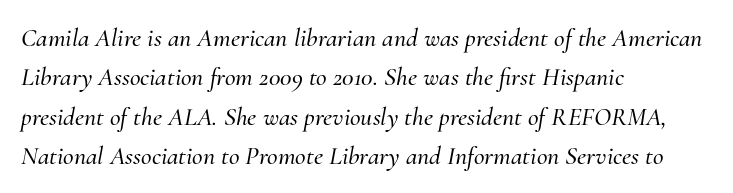
The vertical gap from one line to the next is medium. The rendering anchors every line to the left-hand side. Emphasis-style slanted type is in use. The face used here is rendered with its standard letterfit. Rule under the text: the space is simply empty.
